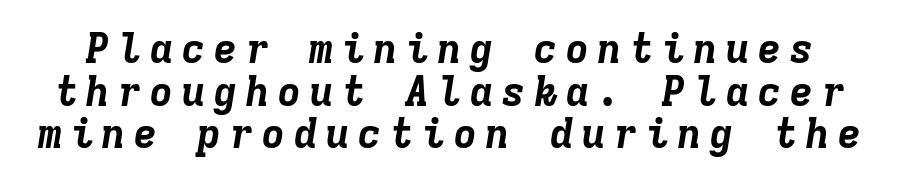
{"italic": "yes", "lean": "right", "slant_degrees": 9, "bold": "yes", "weight": "bold", "width": "normal", "stroke_contrast": "low", "x_height": "medium", "monospaced": "yes", "underline": "no", "line_spacing": "tight", "line_spacing_ratio": 1.04, "glyph_px": 41}
